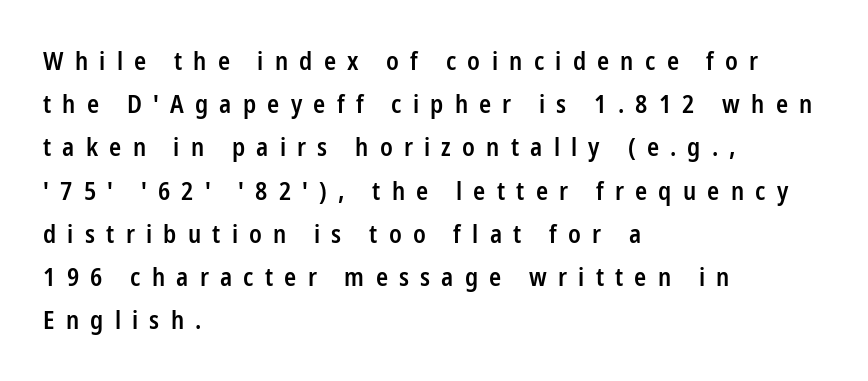
{"italic": "no", "bold": "semi", "underline": "no", "align": "left", "line_spacing_ratio": 1.73, "letter_spacing": "wide", "letter_spacing_em": 0.45, "glyph_px": 25}
